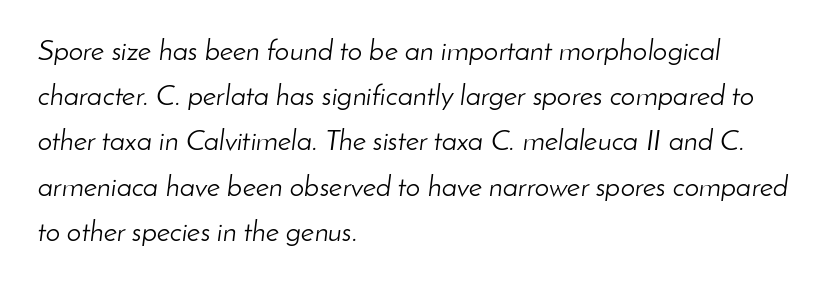
The image shows 29 px light type, italic (leaning right); set left-aligned, normal line spacing (1.56x), normal letter spacing, not underlined; low stroke contrast and a small x-height.
